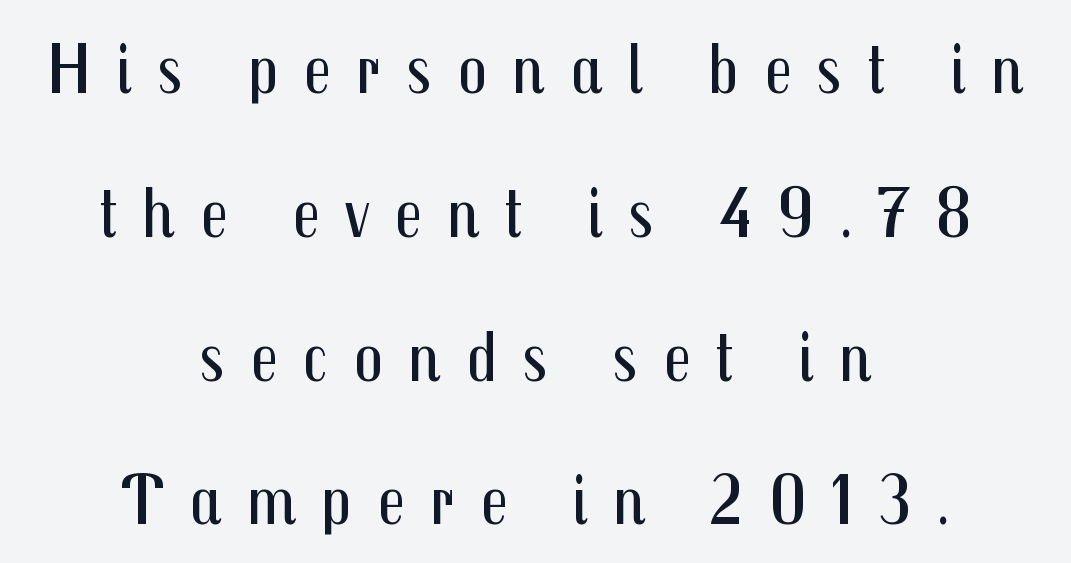
No word sits above an underline. Looks like regular typesetting: each glyph gets only the width it needs. Is this a sans? Yes — the strokes have no serifs. The font's upright variant was chosen for this text.
